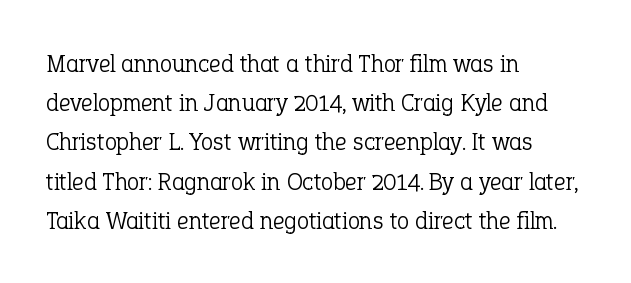
{"italic": "no", "bold": "no", "underline": "no", "align": "left", "line_spacing": "normal", "line_spacing_ratio": 1.57, "letter_spacing": "normal", "letter_spacing_em": 0.0, "glyph_px": 25}
